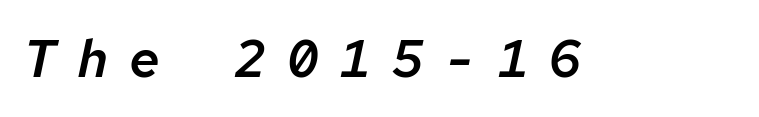
There's an unmistakable incline to the writing here. Letter spacing: wide. This rendering features lettering with no underline. Spacing verdict: monospaced, one width for all characters.
